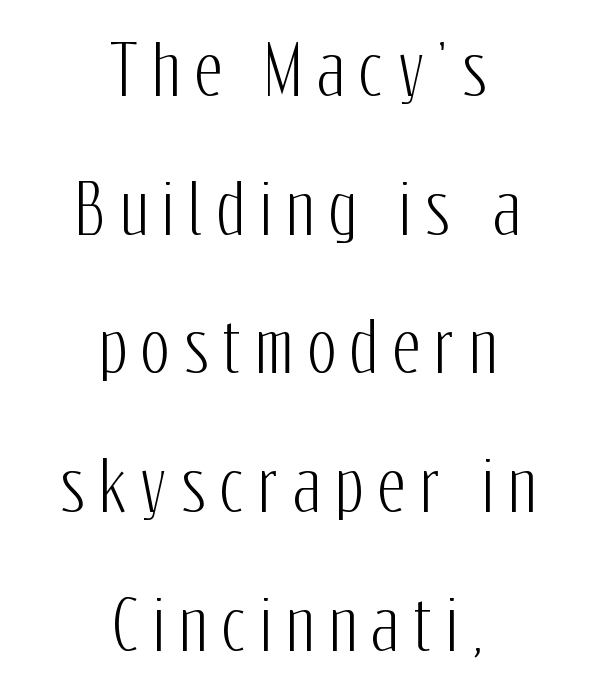
{"serif": "no", "italic": "no", "width": "condensed", "stroke_contrast": "low", "x_height": "medium", "monospaced": "no", "underline": "no", "align": "center", "line_spacing": "loose", "line_spacing_ratio": 2.04, "letter_spacing": "wide", "letter_spacing_em": 0.21, "glyph_px": 68}
